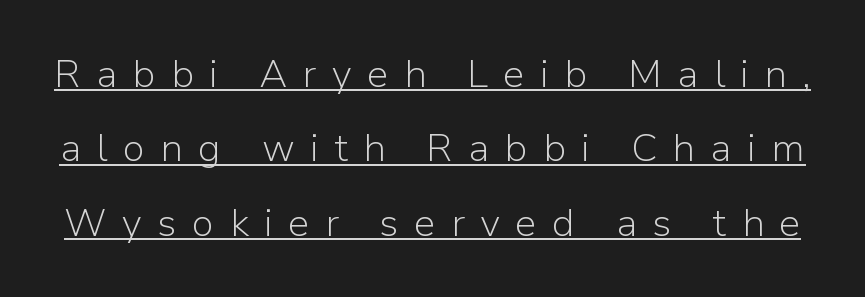
Q: Is the text bold? A: No.
Q: Is the text italic (slanted)? A: No, it is upright.
Q: Is the typeface a serif or a sans-serif typeface? A: Sans-serif.
Q: Is the text underlined? A: Yes.
Q: Is the spacing between letters normal or unusually wide? A: Unusually wide.
Q: Is the spacing between lines tight, normal or loose? A: Loose.
Q: Width (condensed, normal, or wide)? A: Normal.
Q: Stroke contrast? A: Low.
Q: x-height? A: Medium.
Q: Monospaced? A: No.
